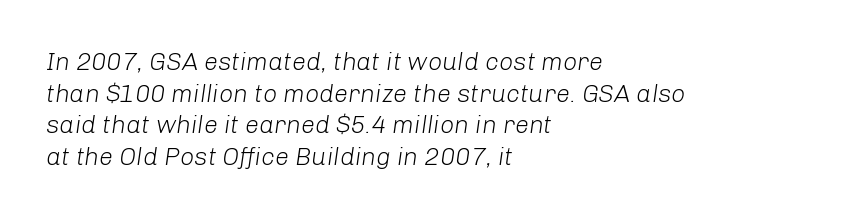
The image shows 25 px text type, italic (leaning right); set left-aligned, normal line spacing (1.27x), normal letter spacing, not underlined.
